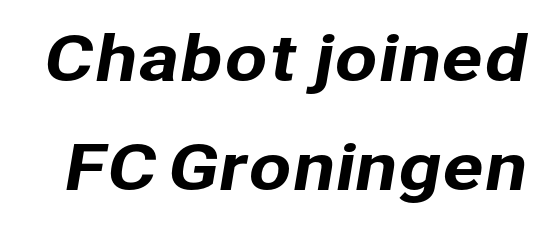
The image shows 62 px sans-serif type; set line spacing 1.76x, normal letter spacing, not underlined; low stroke contrast and a medium x-height.
